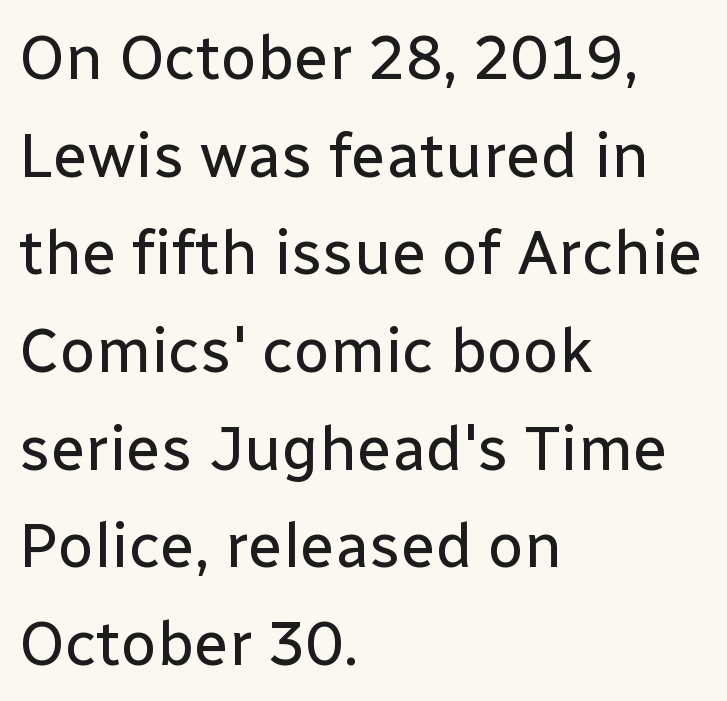
{"serif": "no", "italic": "no", "bold": "no", "weight": "regular", "width": "normal", "stroke_contrast": "low", "x_height": "medium", "monospaced": "no", "underline": "no", "align": "left", "line_spacing": "normal", "line_spacing_ratio": 1.55, "letter_spacing": "normal", "letter_spacing_em": 0.0, "glyph_px": 63}
